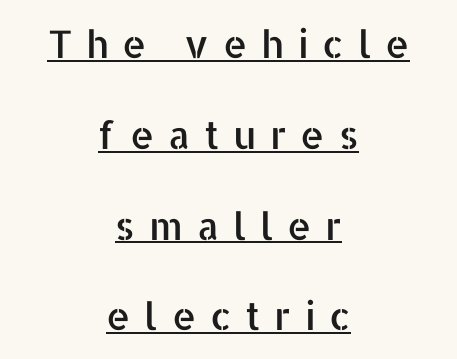
You could only call the tracking loose — the letters float apart. Serif or sans? Sans — the stroke terminals are bare. Proportional: the letters do not fall into vertical columns. The space between consecutive lines is lavish.
